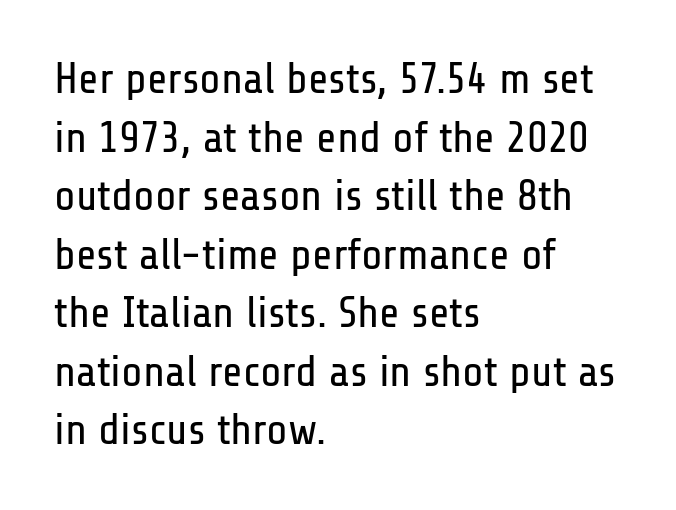
Stems here are at most as thick as an everyday book face. Honestly, the letter spacing is just normal — you wouldn't notice it. These lines were composed using upright roman letters. Horizontally, the lines are justified to the leading edge only. The rendering uses natural spacing where letterforms have individual widths. The line-height multiplier appears to be the usual default.
